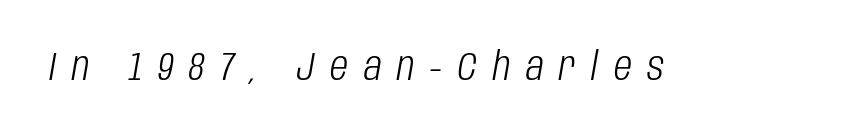
Q: Is the text bold? A: No.
Q: Is the text italic (slanted)? A: Yes, it leans right by about 10 degrees.
Q: Is the text underlined? A: No.
Q: Is the spacing between letters normal or unusually wide? A: Unusually wide.
Q: Width (condensed, normal, or wide)? A: Condensed.
Q: Stroke contrast? A: Low.
Q: x-height? A: Large.
Q: Monospaced? A: No.
